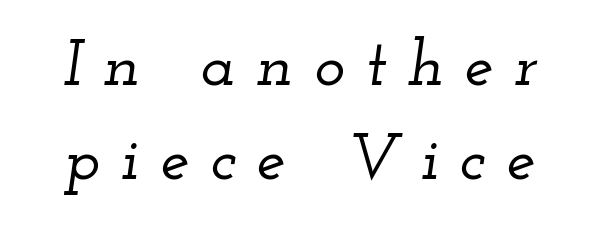
Q: Is the text italic (slanted)? A: Yes, it leans right by about 12 degrees.
Q: Is the typeface a serif or a sans-serif typeface? A: Serif.
Q: Is the text underlined? A: No.
Q: Is the spacing between letters normal or unusually wide? A: Unusually wide.
Q: Is the spacing between lines tight, normal or loose? A: Normal.
Q: Width (condensed, normal, or wide)? A: Wide.
Q: Stroke contrast? A: Low.
Q: x-height? A: Small.
Q: Monospaced? A: No.
